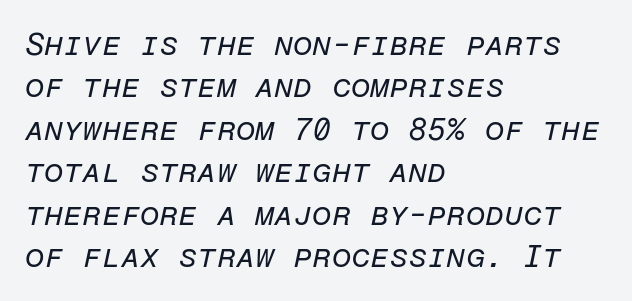
The image shows 31 px regular-weight type, italic (leaning right), monospaced; set left-aligned, normal line spacing (1.37x), normal letter spacing, not underlined; low stroke contrast and a medium x-height.
